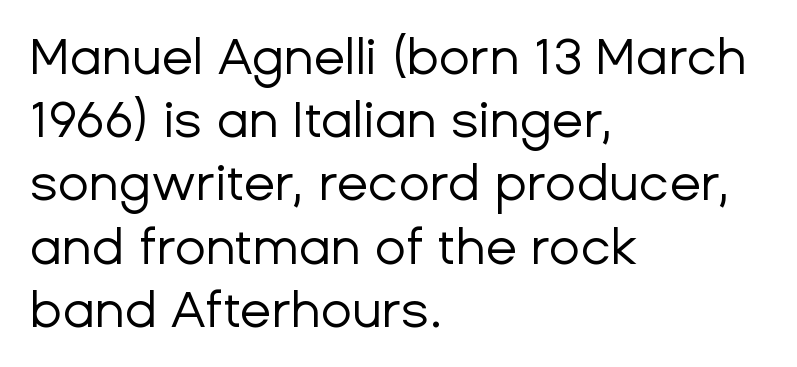
The rendering uses natural spacing where letterforms have individual widths. The face used here is rendered with its standard letterfit. Stems here are at most as thick as an everyday book face. Where is the straight margin? On the left. Typographically, this falls in the sans-serif category. This is roman type, the default non-slanted kind.
